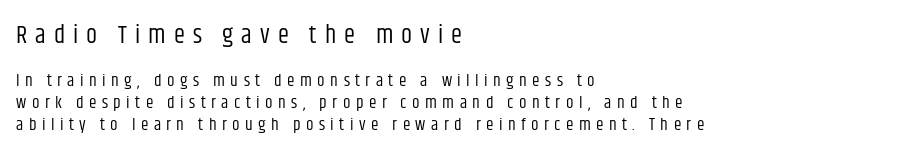
The image shows 25 px text type, upright; set left-aligned, normal line spacing (1.29x), unusually wide letter spacing (+0.32 em), not underlined; the first (top) block is 1.47x larger.
